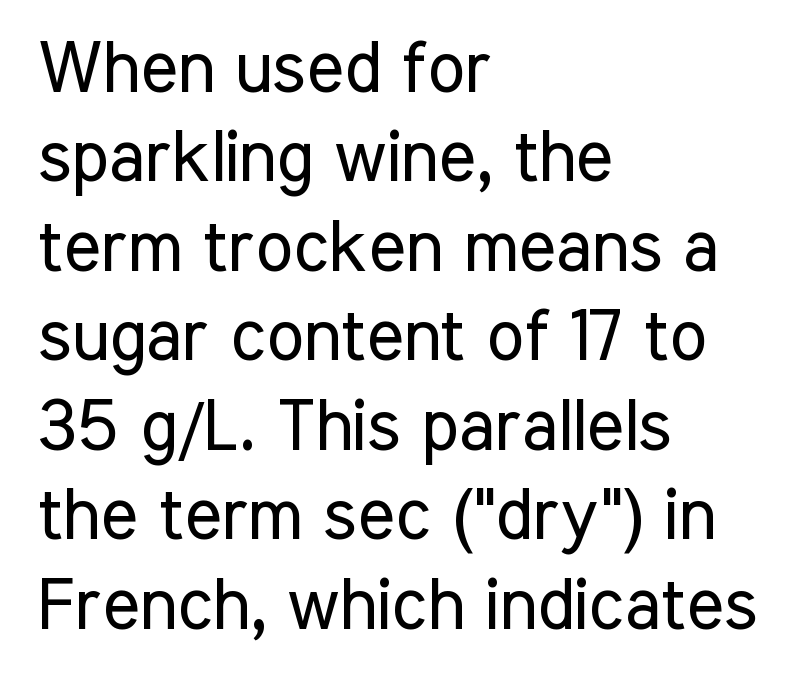
{"serif": "no", "italic": "no", "bold": "no", "weight": "regular", "width": "condensed", "stroke_contrast": "low", "x_height": "medium", "monospaced": "no", "underline": "no", "align": "left", "line_spacing": "normal", "line_spacing_ratio": 1.26, "letter_spacing": "normal", "letter_spacing_em": 0.0, "glyph_px": 71}
